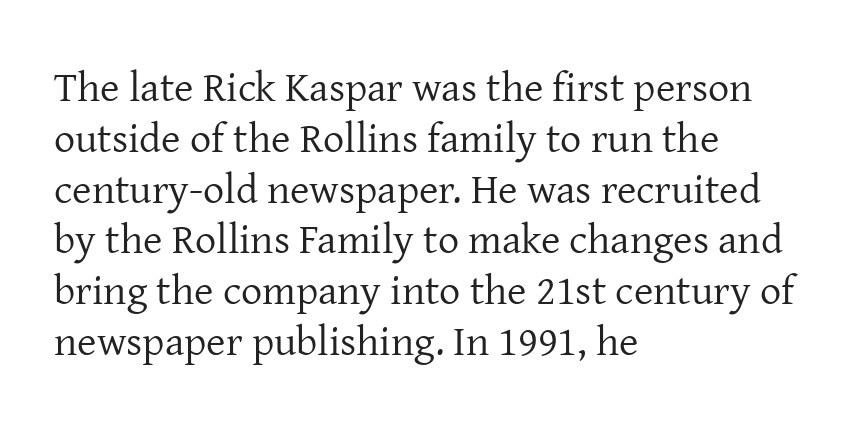
The image shows 42 px regular-weight serif type, upright; set left-aligned, line spacing 1.21x, normal letter spacing, not underlined; low stroke contrast and a medium x-height.
